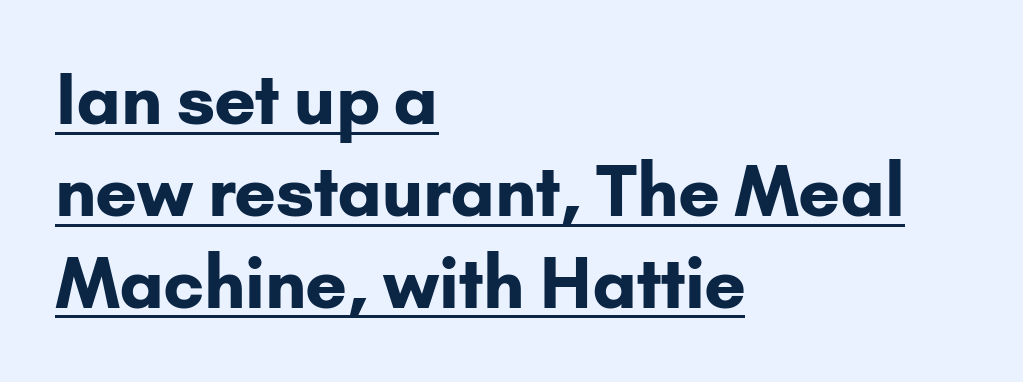
The image shows 69 px bold sans-serif type, upright; set left-aligned, normal line spacing (1.33x), normal letter spacing, underlined; low stroke contrast and a small x-height.
